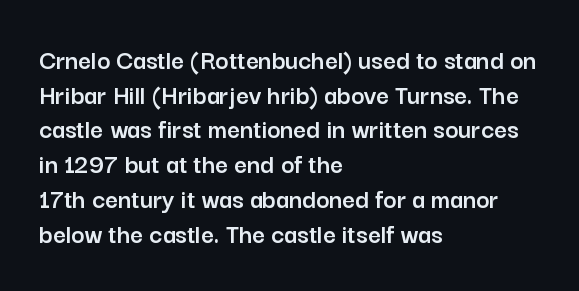
The image shows 28 px sans-serif type, upright; set left-aligned, line spacing 1.24x, normal letter spacing, not underlined; low stroke contrast and a medium x-height.
